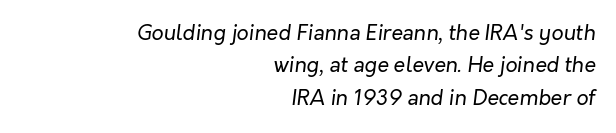
The image shows 21 px text type, italic (leaning right); set right-aligned, normal line spacing (1.54x), normal letter spacing, not underlined.
